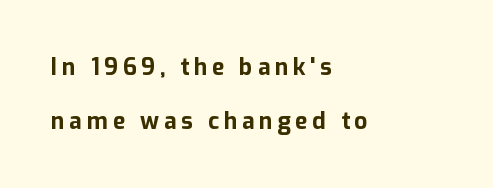
{"italic": "no", "bold": "yes", "underline": "no", "align": "left", "line_spacing": "loose", "line_spacing_ratio": 2.33, "letter_spacing": "wide", "letter_spacing_em": 0.2, "glyph_px": 23}
